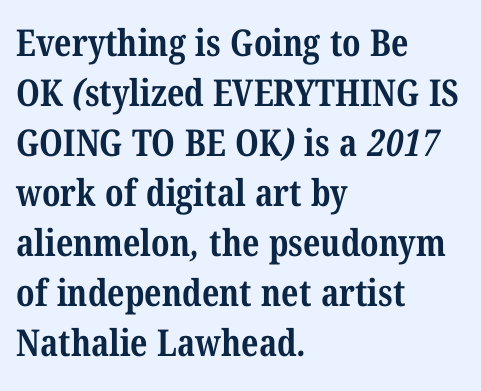
{"serif": "yes", "bold": "yes", "weight": "bold", "width": "condensed", "stroke_contrast": "medium", "x_height": "medium", "monospaced": "no", "underline": "no", "align": "left", "line_spacing": "normal", "line_spacing_ratio": 1.35, "letter_spacing": "normal", "letter_spacing_em": 0.0, "glyph_px": 37}
